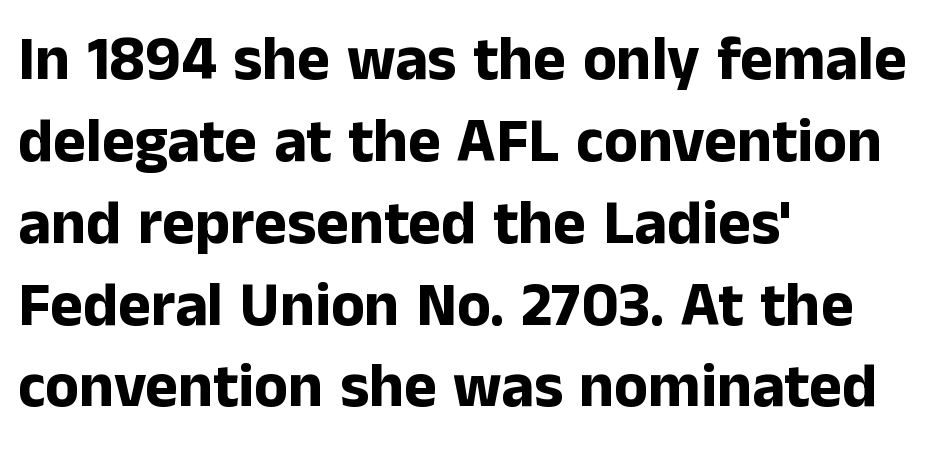
Q: Is the text bold? A: Yes.
Q: Is the text italic (slanted)? A: No, it is upright.
Q: Is the typeface a serif or a sans-serif typeface? A: Sans-serif.
Q: Is the text underlined? A: No.
Q: How is the paragraph aligned? A: Left-aligned.
Q: Is the spacing between letters normal or unusually wide? A: Normal.
Q: Is the spacing between lines tight, normal or loose? A: Normal.
Q: Width (condensed, normal, or wide)? A: Normal.
Q: Stroke contrast? A: Low.
Q: x-height? A: Medium.
Q: Monospaced? A: No.
